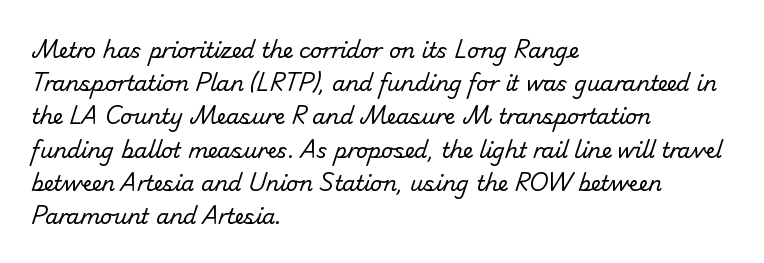
Words appear dense and cohesive because spacing is normal. Ink coverage per letter is moderate at most. A bare baseline throughout the passage. One-word summary of the alignment: left. Baseline-to-baseline distance is the conventional proportion of letter height.
